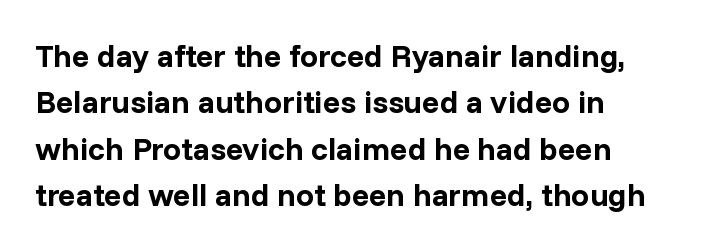
Q: Is the text bold? A: Yes.
Q: Is the text italic (slanted)? A: No, it is upright.
Q: Is the typeface a serif or a sans-serif typeface? A: Sans-serif.
Q: Is the text underlined? A: No.
Q: How is the paragraph aligned? A: Left-aligned.
Q: Is the spacing between letters normal or unusually wide? A: Normal.
Q: Is the spacing between lines tight, normal or loose? A: Normal.
Q: Width (condensed, normal, or wide)? A: Normal.
Q: Stroke contrast? A: Low.
Q: x-height? A: Medium.
Q: Monospaced? A: No.
